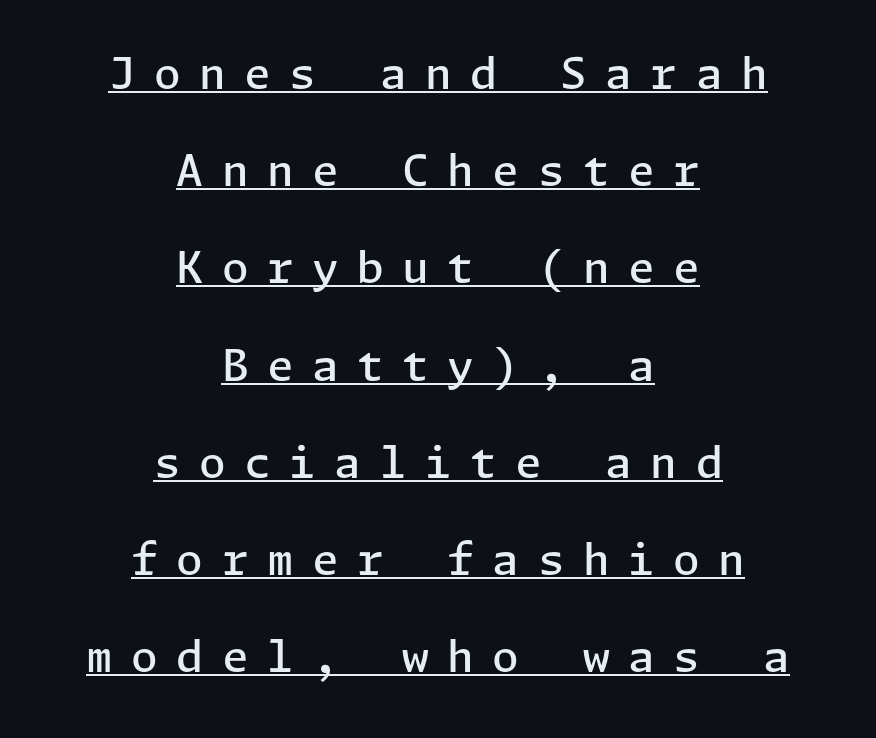
Q: Is the text bold? A: Semi-bold.
Q: Is the text italic (slanted)? A: No, it is upright.
Q: Is the typeface a serif or a sans-serif typeface? A: Sans-serif.
Q: Is the text underlined? A: Yes.
Q: How is the paragraph aligned? A: Centered.
Q: Is the spacing between letters normal or unusually wide? A: Unusually wide.
Q: Is the spacing between lines tight, normal or loose? A: Loose.
Q: Width (condensed, normal, or wide)? A: Normal.
Q: Stroke contrast? A: Low.
Q: x-height? A: Medium.
